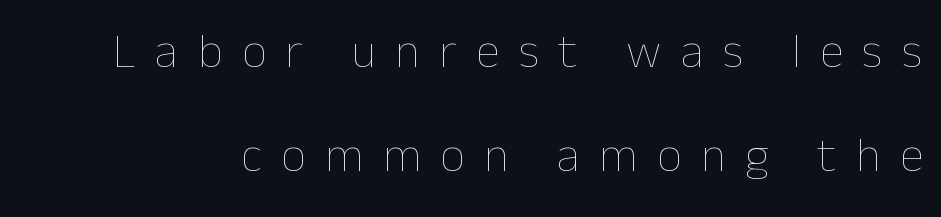
Q: Is the text bold? A: No.
Q: Is the text italic (slanted)? A: No, it is upright.
Q: Is the text underlined? A: No.
Q: Is the spacing between letters normal or unusually wide? A: Unusually wide.
Q: Is the spacing between lines tight, normal or loose? A: Loose.
Q: Width (condensed, normal, or wide)? A: Normal.
Q: Stroke contrast? A: Low.
Q: x-height? A: Medium.
Q: Monospaced? A: No.
